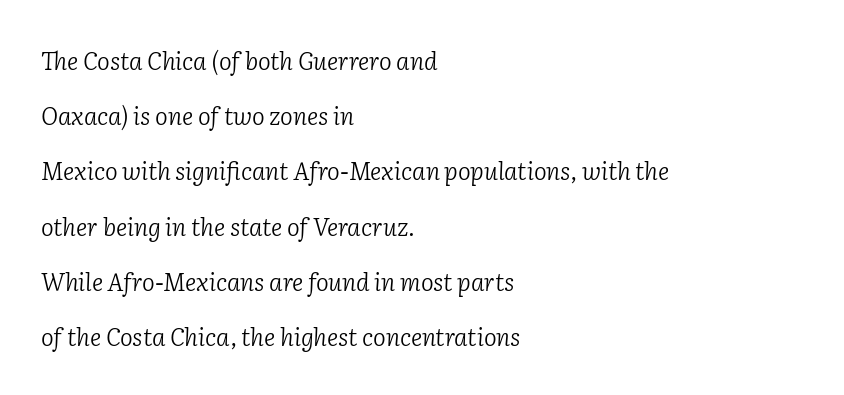
Q: Is the text bold? A: No.
Q: Is the text italic (slanted)? A: Yes, it leans right by about 2 degrees.
Q: Is the text underlined? A: No.
Q: How is the paragraph aligned? A: Left-aligned.
Q: Is the spacing between letters normal or unusually wide? A: Normal.
Q: Is the spacing between lines tight, normal or loose? A: Loose.
